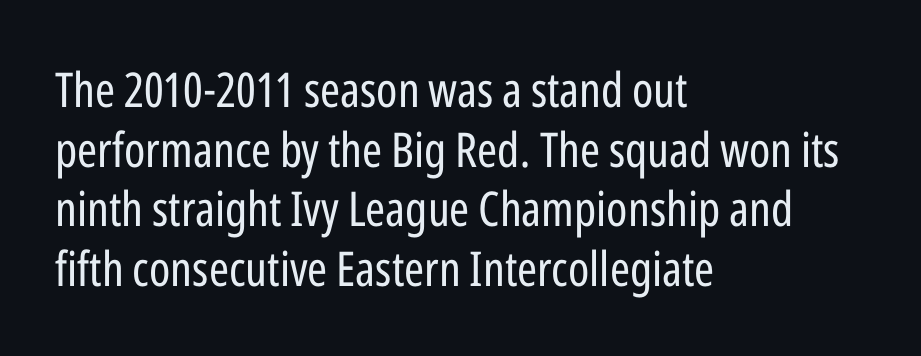
The image shows 48 px regular-weight, condensed sans-serif type, upright; set left-aligned, line spacing 1.24x, normal letter spacing, not underlined; low stroke contrast and a medium x-height.
